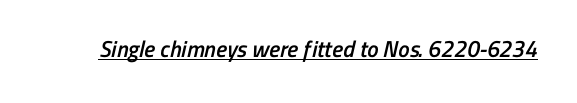
{"bold": "semi", "underline": "yes", "letter_spacing": "normal", "letter_spacing_em": 0.0, "glyph_px": 23}
